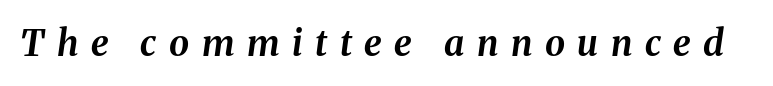
Q: Is the text bold? A: Yes.
Q: Is the text italic (slanted)? A: Yes, it leans right by about 8 degrees.
Q: Is the text underlined? A: No.
Q: Is the spacing between letters normal or unusually wide? A: Unusually wide.
Q: Width (condensed, normal, or wide)? A: Normal.
Q: Stroke contrast? A: Medium.
Q: x-height? A: Medium.
Q: Monospaced? A: No.
